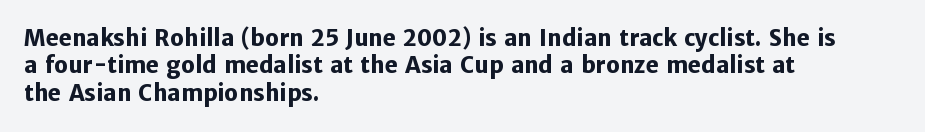
The image shows 22 px bold type, upright; set left-aligned, normal line spacing (1.25x), normal letter spacing, not underlined.
